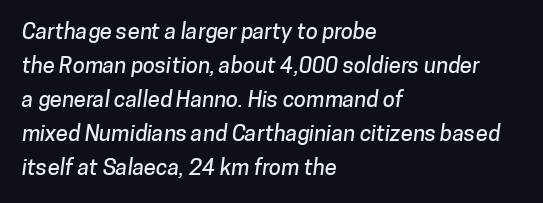
{"underline": "no", "align": "left", "line_spacing": "normal", "line_spacing_ratio": 1.54, "letter_spacing": "normal", "letter_spacing_em": 0.0, "glyph_px": 22}
